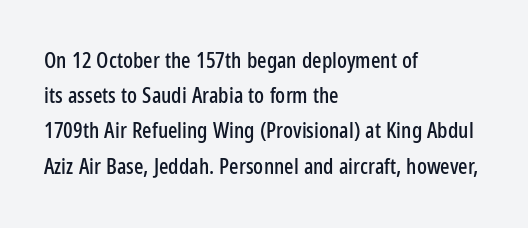
The face used here is rendered with its standard letterfit. A bare baseline throughout the passage. The compositor pushed each line to the left boundary. Regarding leading, the lines here are spaced in the standard way.
